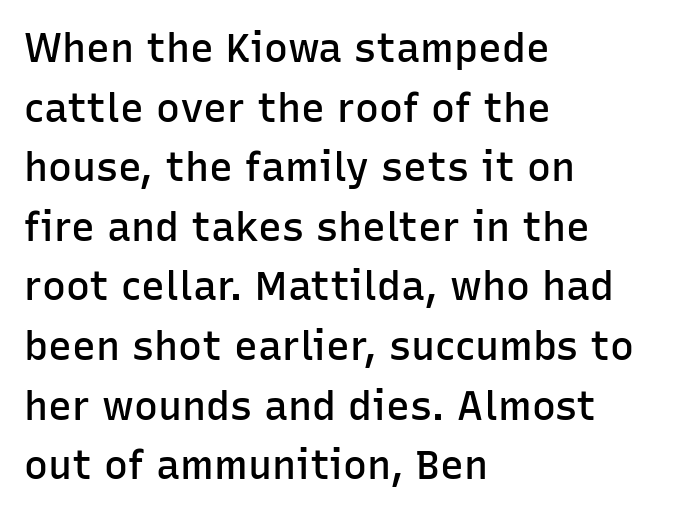
The image shows 40 px semibold sans-serif type, upright; set left-aligned, normal line spacing (1.49x), normal letter spacing, not underlined; low stroke contrast and a medium x-height.
